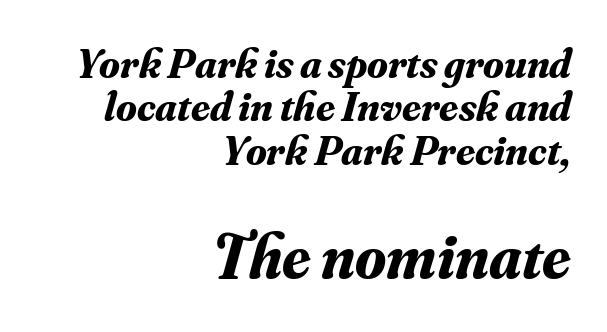
Horizontal bands of white between lines are thin slivers. Compare the two chunks: the lower has the greater cap height. The face used here has a pronounced slope to its letters. Each letter's strokes conclude with small projecting serifs. Does extra space separate the letters? No, they use regular spacing.
